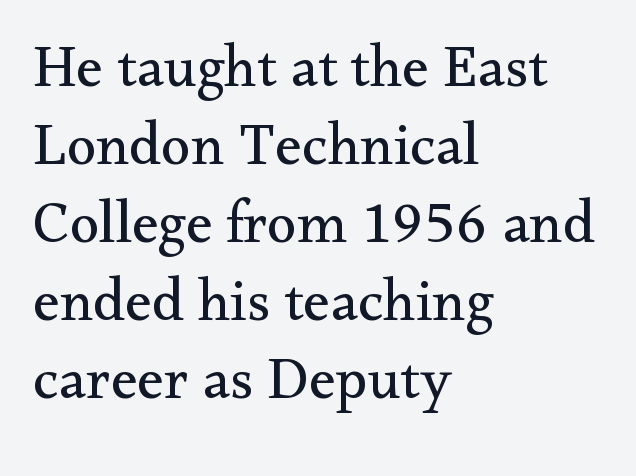
There is no visible air inserted between adjacent glyphs. The font family rendered here belongs to the serif group. Weight class: somewhere from thin through regular. Rows of type keep a routine distance in the vertical direction. Is this a fixed-width face? No — the glyphs have proportional, varying widths. Leftover space on each line is placed entirely after the last word.
